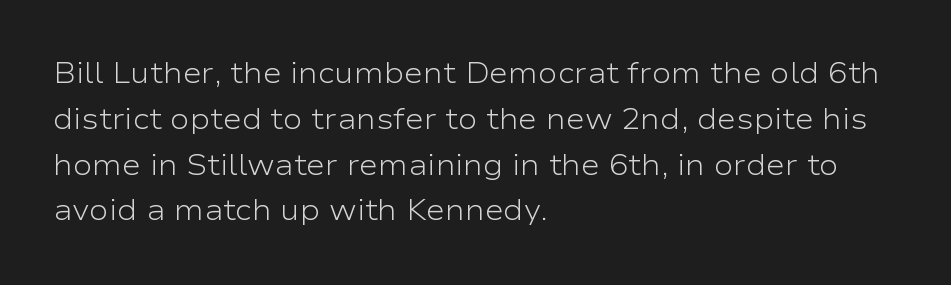
{"serif": "no", "italic": "no", "bold": "no", "weight": "light", "width": "wide", "stroke_contrast": "low", "x_height": "medium", "monospaced": "no", "underline": "no", "align": "left", "line_spacing": "normal", "line_spacing_ratio": 1.58, "letter_spacing": "normal", "letter_spacing_em": 0.0, "glyph_px": 29}
